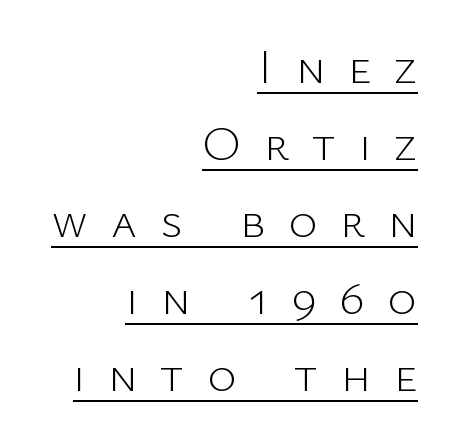
The image shows 49 px light sans-serif type, upright; set right-aligned, normal line spacing (1.57x), unusually wide letter spacing (+0.47 em), underlined; low stroke contrast and a medium x-height.
